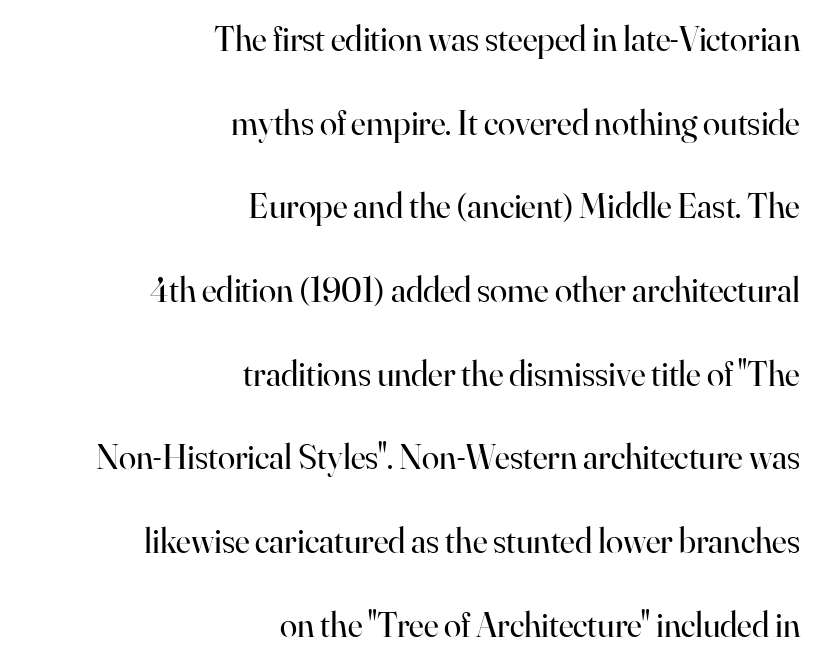
Q: Is the text bold? A: No.
Q: Is the text italic (slanted)? A: No, it is upright.
Q: Is the typeface a serif or a sans-serif typeface? A: Serif.
Q: Is the text underlined? A: No.
Q: How is the paragraph aligned? A: Right-aligned.
Q: Is the spacing between letters normal or unusually wide? A: Normal.
Q: Is the spacing between lines tight, normal or loose? A: Loose.
Q: Width (condensed, normal, or wide)? A: Normal.
Q: Stroke contrast? A: High.
Q: x-height? A: Small.
Q: Monospaced? A: No.
